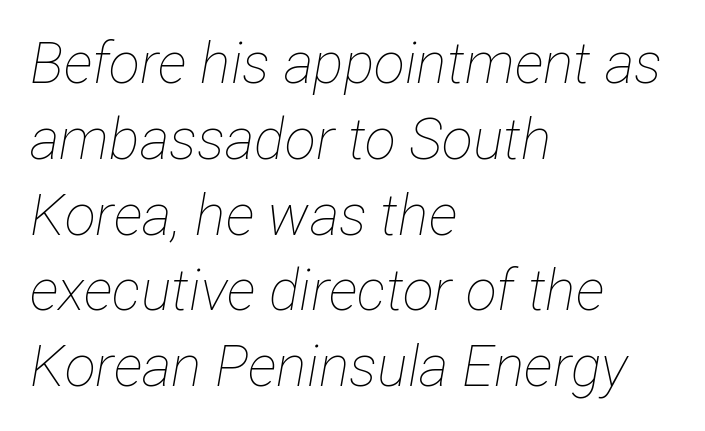
Q: Is the text bold? A: No.
Q: Is the text italic (slanted)? A: Yes, it leans right by about 12 degrees.
Q: Is the text underlined? A: No.
Q: How is the paragraph aligned? A: Left-aligned.
Q: Is the spacing between letters normal or unusually wide? A: Normal.
Q: Is the spacing between lines tight, normal or loose? A: Normal.
Q: Width (condensed, normal, or wide)? A: Condensed.
Q: Stroke contrast? A: Low.
Q: x-height? A: Medium.
Q: Monospaced? A: No.
